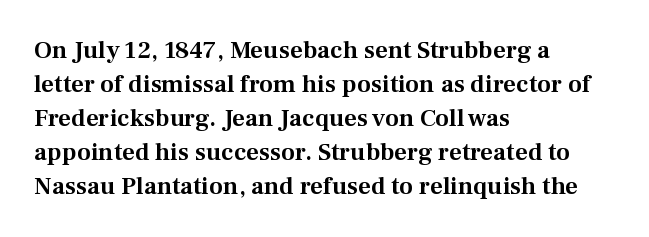
Q: Is the text italic (slanted)? A: No, it is upright.
Q: Is the text underlined? A: No.
Q: How is the paragraph aligned? A: Left-aligned.
Q: Is the spacing between letters normal or unusually wide? A: Normal.
Q: Is the spacing between lines tight, normal or loose? A: Normal.
